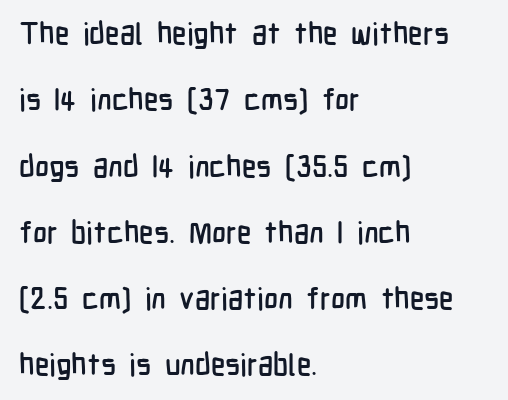
{"serif": "no", "italic": "no", "width": "condensed", "stroke_contrast": "low", "x_height": "medium", "monospaced": "no", "underline": "no", "align": "left", "line_spacing": "loose", "line_spacing_ratio": 2.21, "letter_spacing": "normal", "letter_spacing_em": 0.0, "glyph_px": 30}
